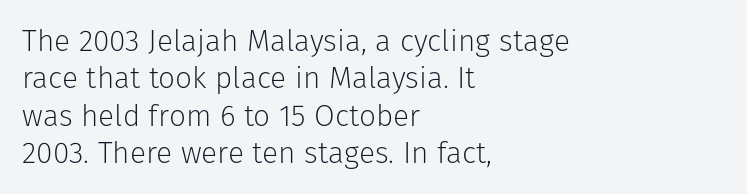
Q: Is the text bold? A: No.
Q: Is the text italic (slanted)? A: No, it is upright.
Q: Is the typeface a serif or a sans-serif typeface? A: Sans-serif.
Q: Is the text underlined? A: No.
Q: How is the paragraph aligned? A: Left-aligned.
Q: Is the spacing between letters normal or unusually wide? A: Normal.
Q: Is the spacing between lines tight, normal or loose? A: Normal.
Q: Width (condensed, normal, or wide)? A: Normal.
Q: Stroke contrast? A: Low.
Q: x-height? A: Medium.
Q: Monospaced? A: No.
